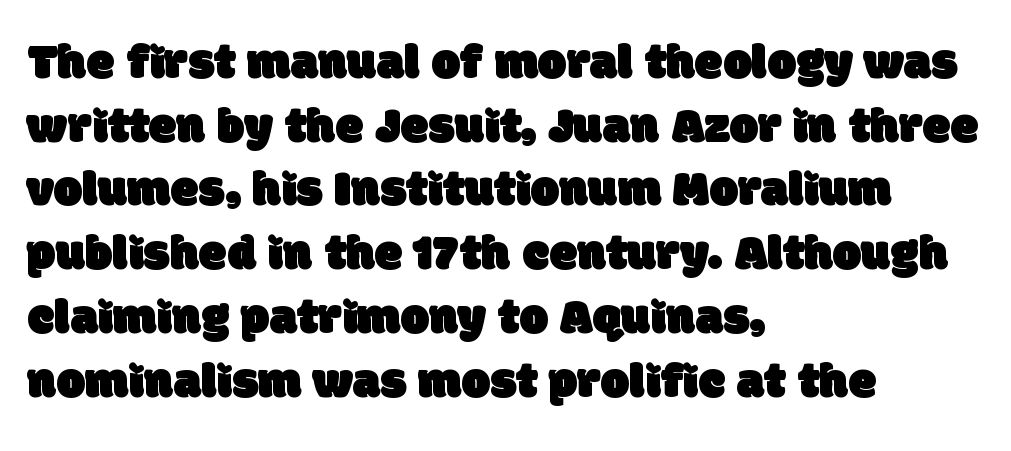
Examine the stroke ends and you'll find no serifs. The rendering keeps characters at their native spacing. Leading: standard. Is the block centered? No — it sits flush against the left margin. The gap between lines stays unmarked. Do the characters align in a grid? No, the font is proportional.
